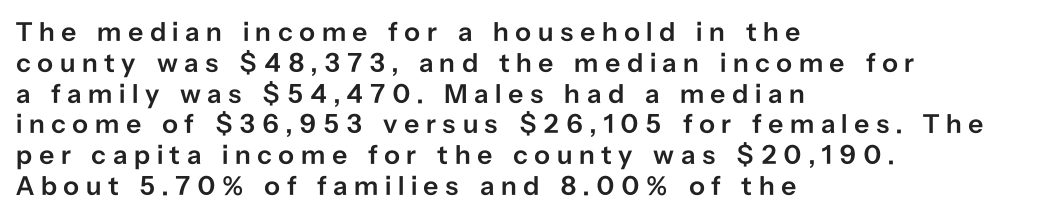
The image shows 27 px text type, upright; set left-aligned, tight line spacing (1.14x), unusually wide letter spacing (+0.24 em), not underlined.
